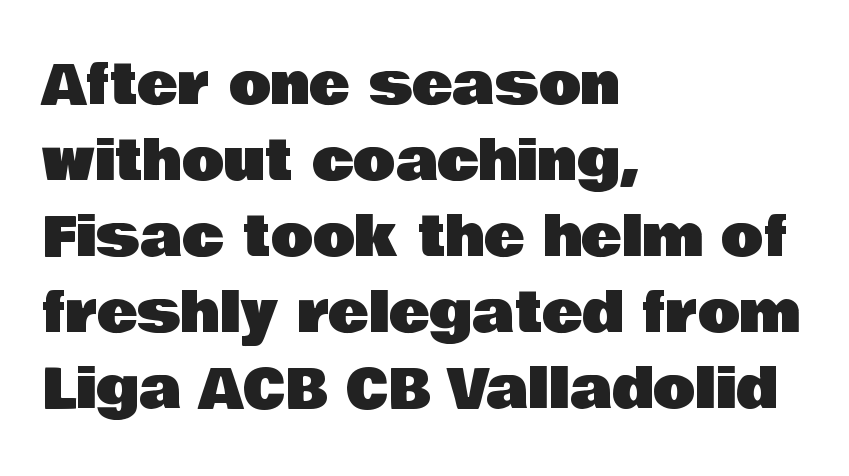
The image shows 55 px sans-serif type, upright; set left-aligned, normal line spacing (1.38x), normal letter spacing, not underlined; low stroke contrast and a large x-height.
